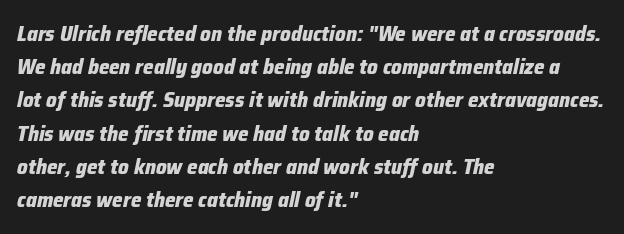
The image shows 21 px bold type, italic (leaning right); set left-aligned, normal line spacing (1.58x), normal letter spacing, not underlined.
